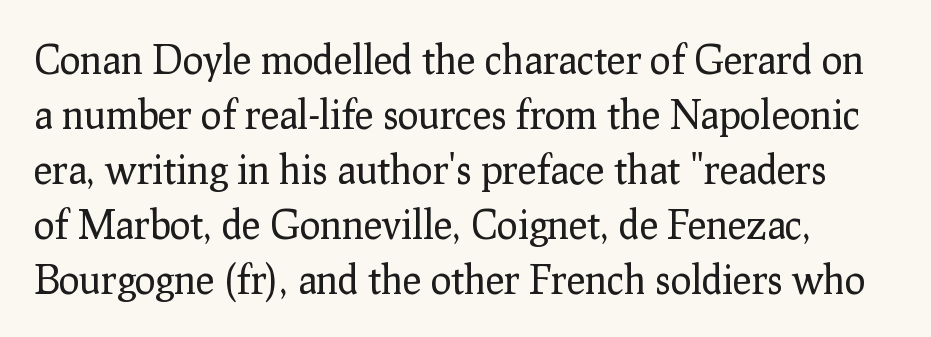
Observe the ordinary spacing: letters are neighbours, not strangers. Every character sits straight up, as roman type does. The text was rendered using a seriffed face with decorative stroke endings. Unbolded letterforms with no extra heft.
